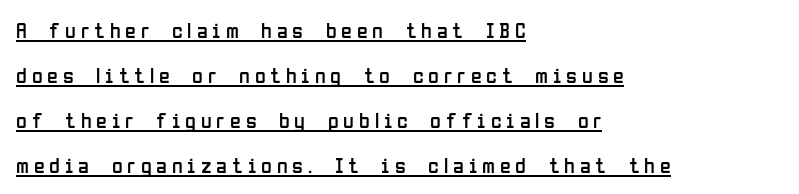
Underline: present. This reads as an unemphasized weight, regular at the heaviest. These lines stand farther apart than default settings would place them. Loose tracking; the words dissolve into strings of separated letters. Reading down the block, your eye returns to a fixed left position each line. These lines were composed using upright roman letters.
